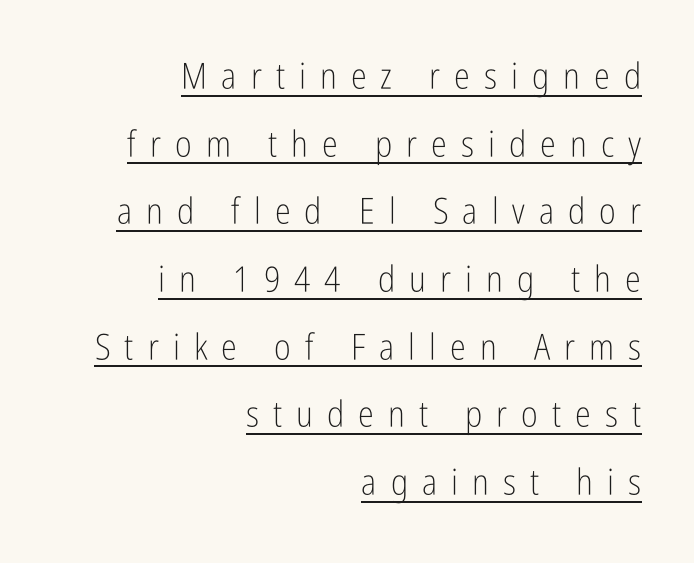
{"serif": "no", "italic": "no", "bold": "no", "weight": "light", "width": "condensed", "stroke_contrast": "low", "x_height": "medium", "monospaced": "no", "underline": "yes", "align": "right", "line_spacing_ratio": 1.88, "letter_spacing": "wide", "letter_spacing_em": 0.39, "glyph_px": 36}
